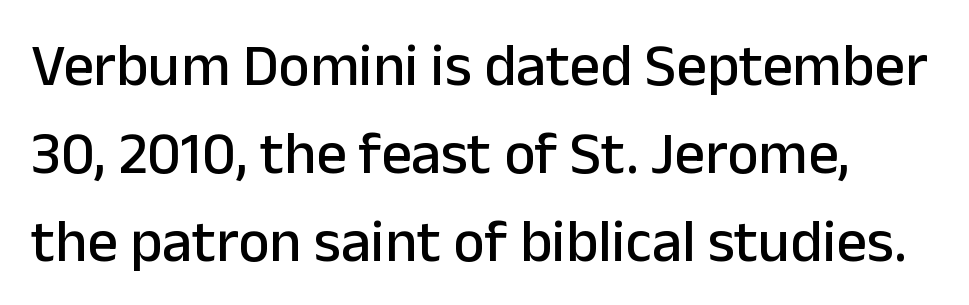
Q: Is the text italic (slanted)? A: No, it is upright.
Q: Is the typeface a serif or a sans-serif typeface? A: Sans-serif.
Q: Is the text underlined? A: No.
Q: Is the spacing between letters normal or unusually wide? A: Normal.
Q: Is the spacing between lines tight, normal or loose? A: Normal.
Q: Width (condensed, normal, or wide)? A: Normal.
Q: Stroke contrast? A: Low.
Q: x-height? A: Medium.
Q: Monospaced? A: No.
